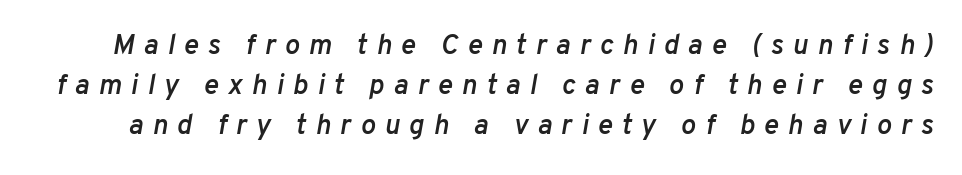
{"italic": "yes", "lean": "right", "slant_degrees": 10, "bold": "semi", "weight": "semibold", "width": "normal", "stroke_contrast": "low", "x_height": "medium", "monospaced": "no", "underline": "no", "line_spacing": "normal", "line_spacing_ratio": 1.43, "letter_spacing": "wide", "letter_spacing_em": 0.33, "glyph_px": 28}
